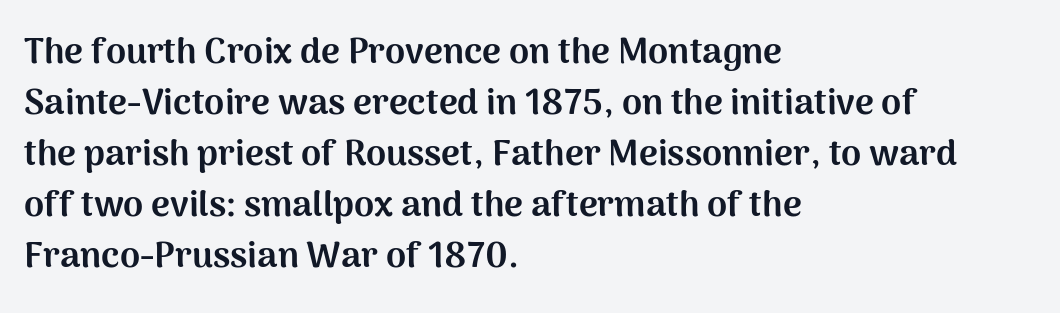
Regarding leading, the lines here are spaced in the standard way. Note the varied advance widths — an 'i' is clearly narrower than an 'm'. Letters rest on an invisible, unmarked baseline. Does extra space separate the letters? No, they use regular spacing.
